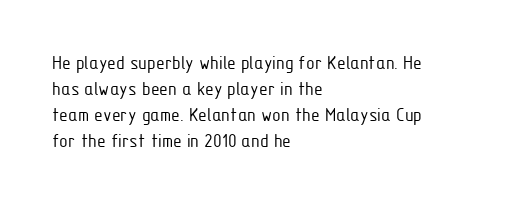
The image shows 20 px text type, upright; set left-aligned, normal line spacing (1.3x), normal letter spacing, not underlined.
